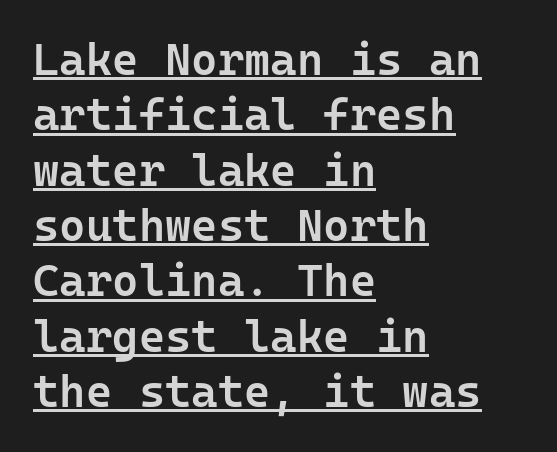
The passage shown is typed in a monospace face where columns stay perfectly aligned. Characters remain perfectly vertical along every line. You could call the tracking neutral — neither tight nor loose. Horizontal alignment here is leftward, the default for most running prose. This rendering features underlined lettering.
